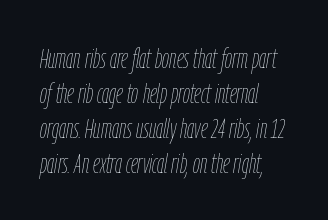
The image shows 28 px thin, condensed type, italic (leaning right); set left-aligned, normal line spacing (1.25x), normal letter spacing, not underlined; low stroke contrast and a medium x-height.
